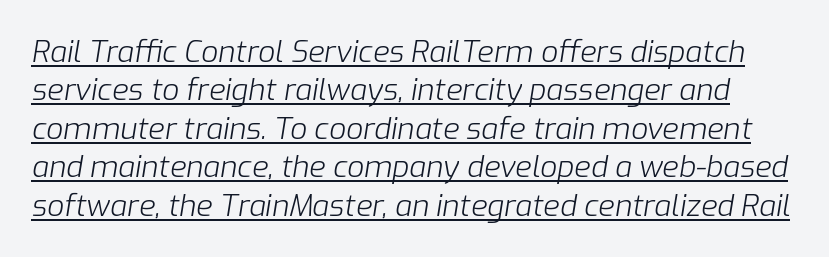
{"italic": "yes", "lean": "right", "slant_degrees": 9, "bold": "no", "weight": "light", "width": "normal", "stroke_contrast": "low", "x_height": "medium", "monospaced": "no", "underline": "yes", "line_spacing": "normal", "line_spacing_ratio": 1.28, "letter_spacing": "normal", "letter_spacing_em": 0.0, "glyph_px": 30}
